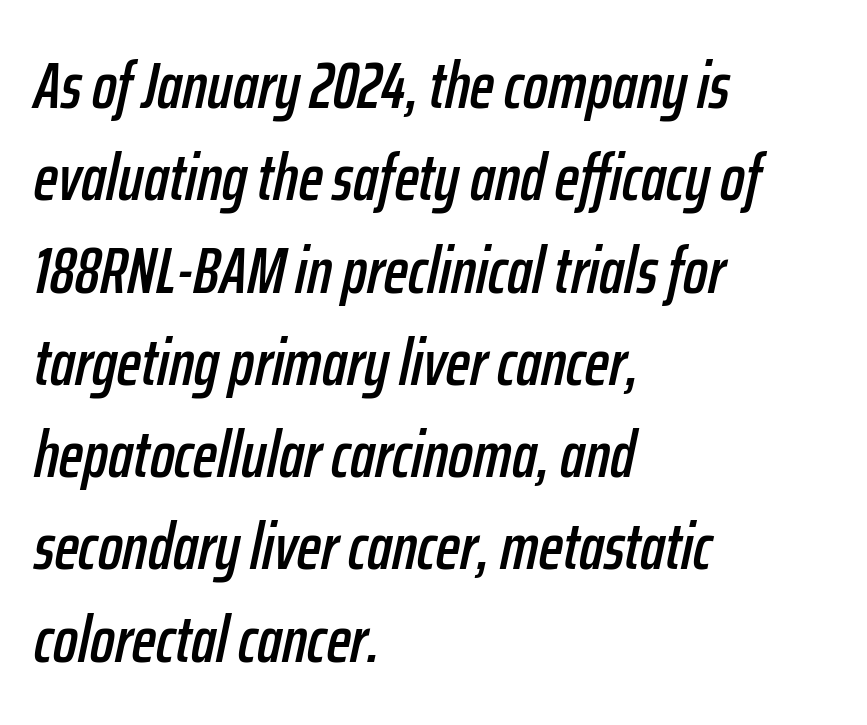
Q: Is the text italic (slanted)? A: Yes, it leans right by about 12 degrees.
Q: Is the text underlined? A: No.
Q: How is the paragraph aligned? A: Left-aligned.
Q: Is the spacing between letters normal or unusually wide? A: Normal.
Q: Is the spacing between lines tight, normal or loose? A: Normal.
Q: Width (condensed, normal, or wide)? A: Condensed.
Q: Stroke contrast? A: Low.
Q: x-height? A: Medium.
Q: Monospaced? A: No.
